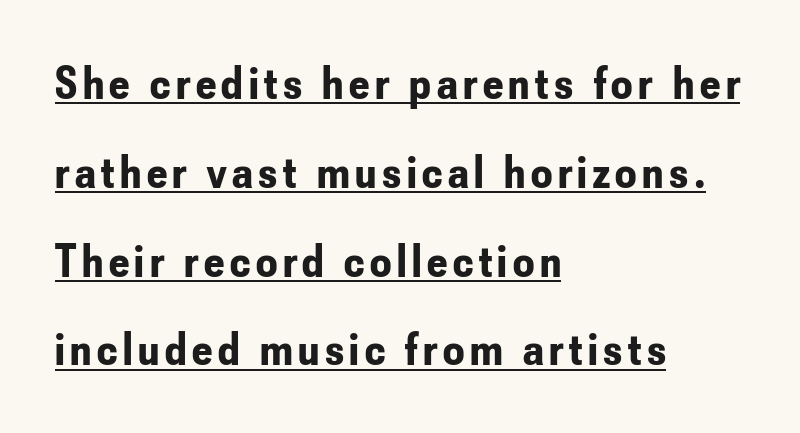
Q: Is the text bold? A: Yes.
Q: Is the text italic (slanted)? A: No, it is upright.
Q: Is the typeface a serif or a sans-serif typeface? A: Sans-serif.
Q: Is the text underlined? A: Yes.
Q: How is the paragraph aligned? A: Left-aligned.
Q: Width (condensed, normal, or wide)? A: Condensed.
Q: Stroke contrast? A: Low.
Q: x-height? A: Small.
Q: Monospaced? A: No.
